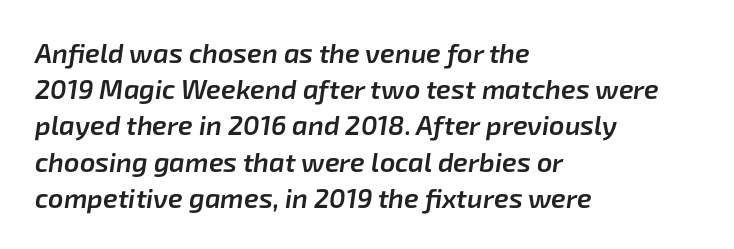
Q: Is the text bold? A: Semi-bold.
Q: Is the text italic (slanted)? A: Yes, it leans right by about 8 degrees.
Q: Is the text underlined? A: No.
Q: How is the paragraph aligned? A: Left-aligned.
Q: Is the spacing between letters normal or unusually wide? A: Normal.
Q: Is the spacing between lines tight, normal or loose? A: Normal.
